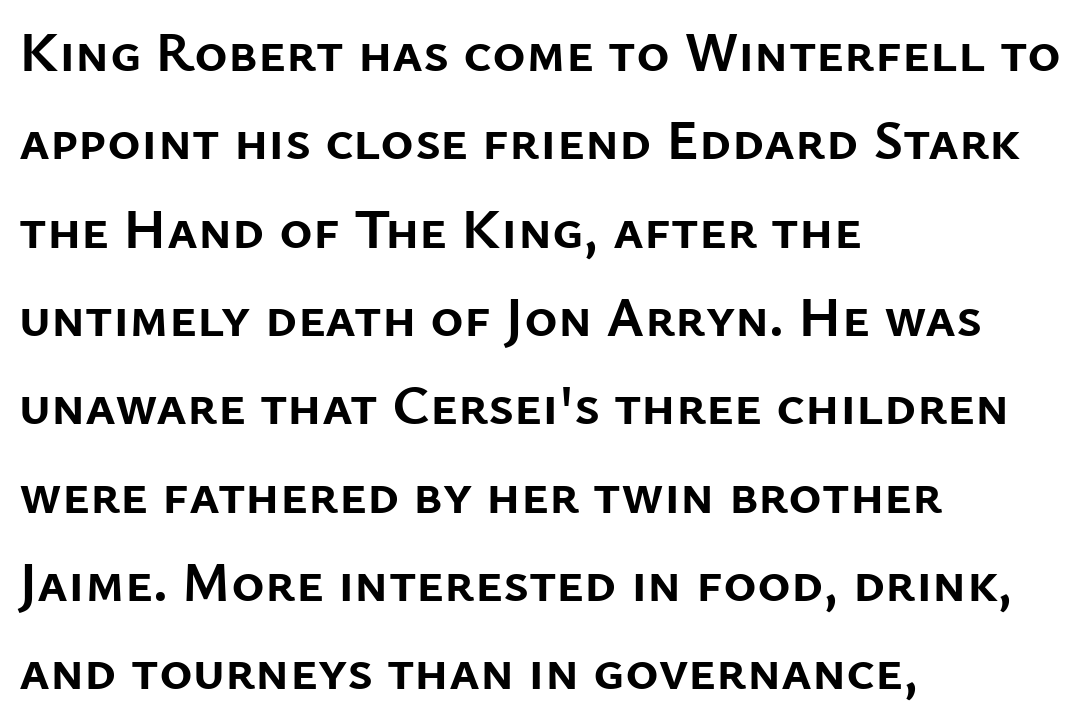
Q: Is the text bold? A: Yes.
Q: Is the text italic (slanted)? A: No, it is upright.
Q: Is the typeface a serif or a sans-serif typeface? A: Sans-serif.
Q: Is the text underlined? A: No.
Q: How is the paragraph aligned? A: Left-aligned.
Q: Is the spacing between letters normal or unusually wide? A: Normal.
Q: Is the spacing between lines tight, normal or loose? A: Normal.
Q: Width (condensed, normal, or wide)? A: Normal.
Q: Stroke contrast? A: Low.
Q: x-height? A: Medium.
Q: Monospaced? A: No.
